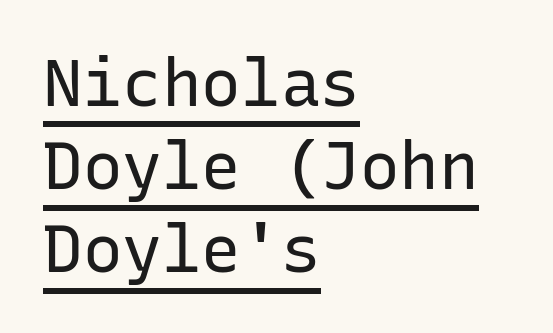
The image shows 66 px regular-weight sans-serif type, upright, monospaced; set left-aligned, normal line spacing (1.26x), normal letter spacing, underlined; low stroke contrast and a medium x-height.
